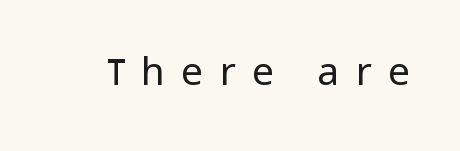
The image shows 39 px regular-weight sans-serif type, upright; set unusually wide letter spacing (+0.42 em), not underlined; low stroke contrast and a medium x-height.
